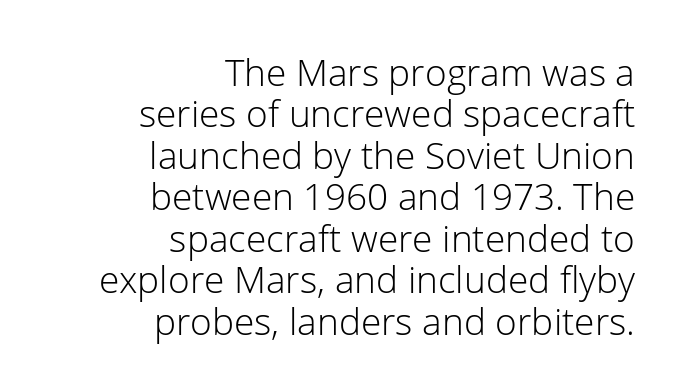
Q: Is the text bold? A: No.
Q: Is the text italic (slanted)? A: No, it is upright.
Q: Is the typeface a serif or a sans-serif typeface? A: Sans-serif.
Q: Is the text underlined? A: No.
Q: How is the paragraph aligned? A: Right-aligned.
Q: Is the spacing between letters normal or unusually wide? A: Normal.
Q: Is the spacing between lines tight, normal or loose? A: Tight.
Q: Width (condensed, normal, or wide)? A: Normal.
Q: Stroke contrast? A: Low.
Q: x-height? A: Medium.
Q: Monospaced? A: No.
